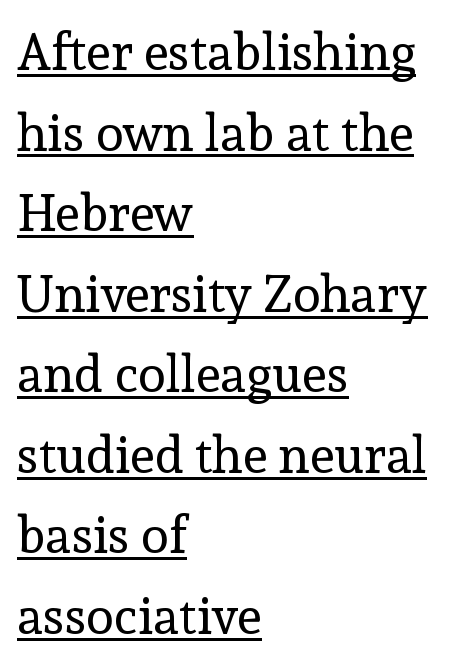
Q: Is the text bold? A: No.
Q: Is the text italic (slanted)? A: No, it is upright.
Q: Is the typeface a serif or a sans-serif typeface? A: Serif.
Q: Is the text underlined? A: Yes.
Q: How is the paragraph aligned? A: Left-aligned.
Q: Is the spacing between letters normal or unusually wide? A: Normal.
Q: Is the spacing between lines tight, normal or loose? A: Normal.
Q: Width (condensed, normal, or wide)? A: Normal.
Q: x-height? A: Medium.
Q: Monospaced? A: No.
